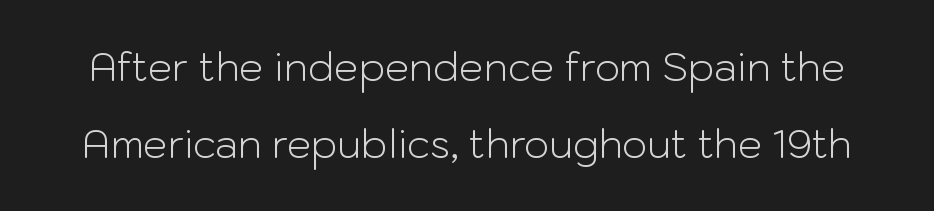
These lines are rendered in a variable-pitch font. Observe the absence of serifs on each vertical stroke in this sample. You could call the tracking neutral — neither tight nor loose. Letters have the restrained weight of plain body copy at most. Vertically, the passage feels expansive, rows floating well apart.
